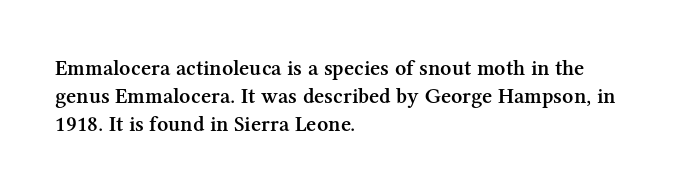
Q: Is the text bold? A: Semi-bold.
Q: Is the text italic (slanted)? A: No, it is upright.
Q: Is the text underlined? A: No.
Q: How is the paragraph aligned? A: Left-aligned.
Q: Is the spacing between letters normal or unusually wide? A: Normal.
Q: Is the spacing between lines tight, normal or loose? A: Normal.
